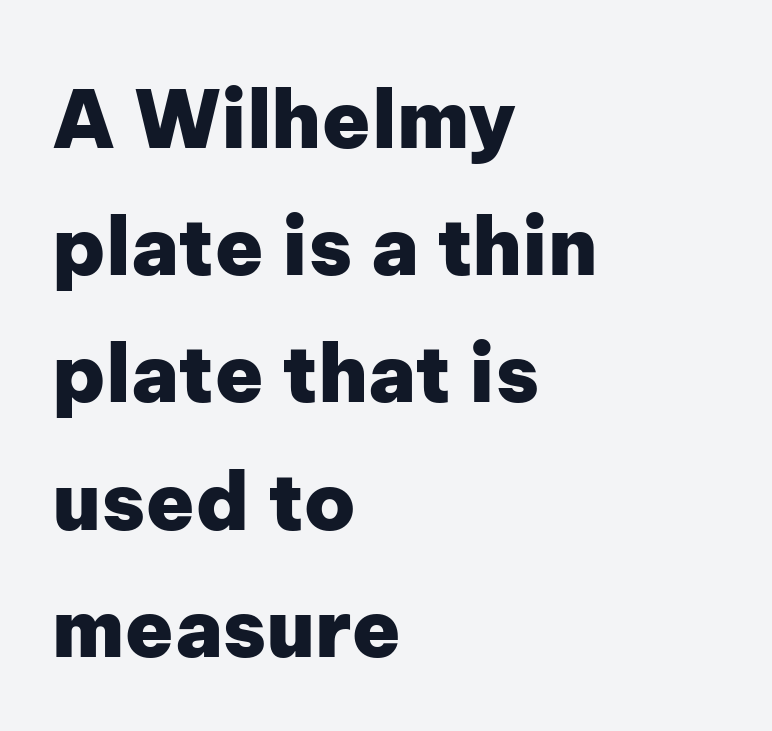
{"serif": "no", "italic": "no", "bold": "yes", "weight": "heavy", "width": "normal", "stroke_contrast": "low", "x_height": "medium", "monospaced": "no", "underline": "no", "align": "left", "line_spacing": "normal", "line_spacing_ratio": 1.59, "letter_spacing": "normal", "letter_spacing_em": 0.0, "glyph_px": 80}
